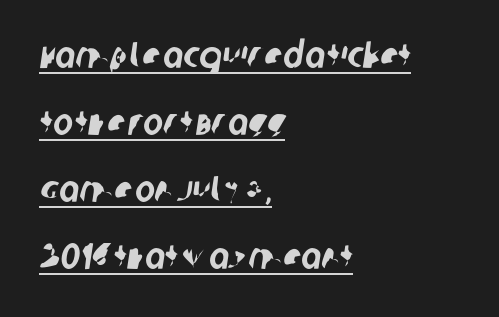
Compared with undecorated copy, this sample adds a rule below the words. This rendering uses left alignment, leaving the right contour irregular. Think of a printed novel: that variable character pitch is what you see here. Does the type have serifs? No, each stem ends abruptly.
